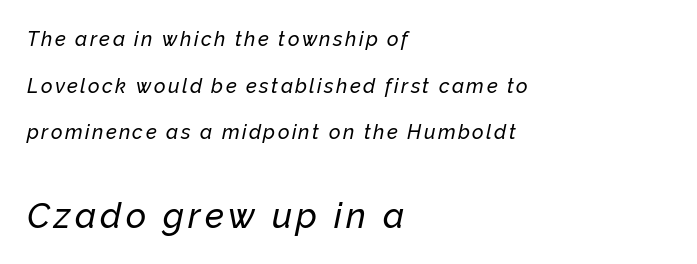
Looking at the ascenders, they clearly lean. Do the characters align in a grid? No, the font is proportional. Line beginnings align vertically; line endings do not. The emphasis by scale lands on block number two, below.
